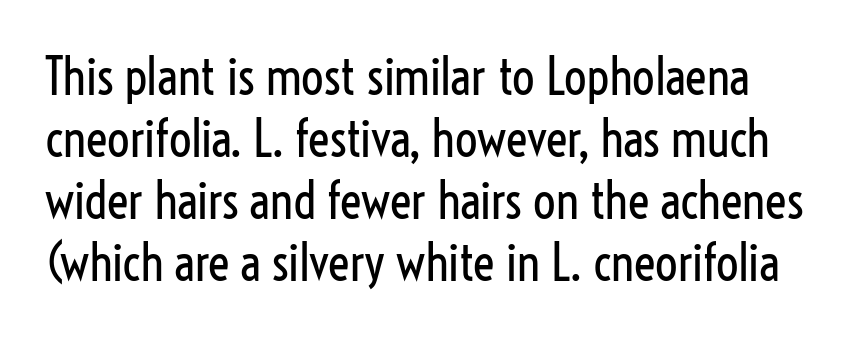
Q: Is the text bold? A: No.
Q: Is the text italic (slanted)? A: No, it is upright.
Q: Is the typeface a serif or a sans-serif typeface? A: Sans-serif.
Q: Is the text underlined? A: No.
Q: Is the spacing between letters normal or unusually wide? A: Normal.
Q: Width (condensed, normal, or wide)? A: Condensed.
Q: Stroke contrast? A: Low.
Q: x-height? A: Medium.
Q: Monospaced? A: No.
